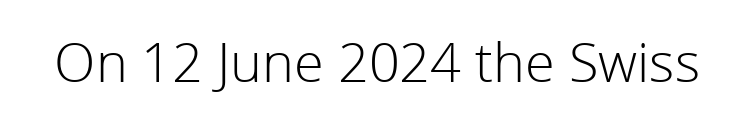
Q: Is the text bold? A: No.
Q: Is the text italic (slanted)? A: No, it is upright.
Q: Is the typeface a serif or a sans-serif typeface? A: Sans-serif.
Q: Is the text underlined? A: No.
Q: Is the spacing between letters normal or unusually wide? A: Normal.
Q: Width (condensed, normal, or wide)? A: Normal.
Q: Stroke contrast? A: Low.
Q: x-height? A: Medium.
Q: Monospaced? A: No.
